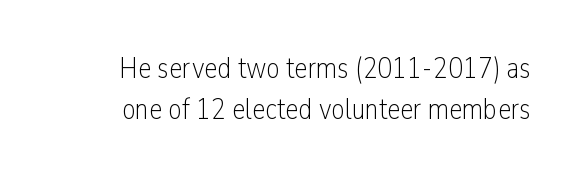
{"serif": "no", "italic": "no", "bold": "no", "weight": "light", "width": "condensed", "stroke_contrast": "low", "x_height": "medium", "monospaced": "no", "underline": "no", "line_spacing": "normal", "line_spacing_ratio": 1.37, "letter_spacing": "normal", "letter_spacing_em": 0.0, "glyph_px": 30}
